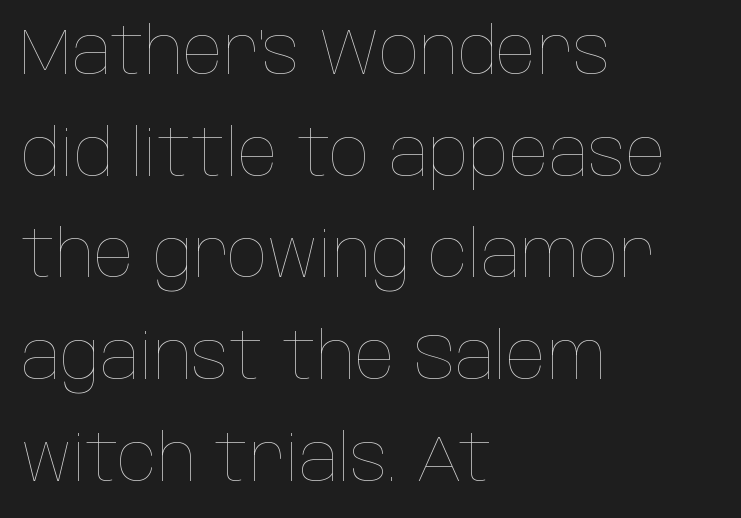
The image shows 66 px thin, condensed type, upright; set left-aligned, normal line spacing (1.54x), normal letter spacing, not underlined; low stroke contrast and a large x-height.
